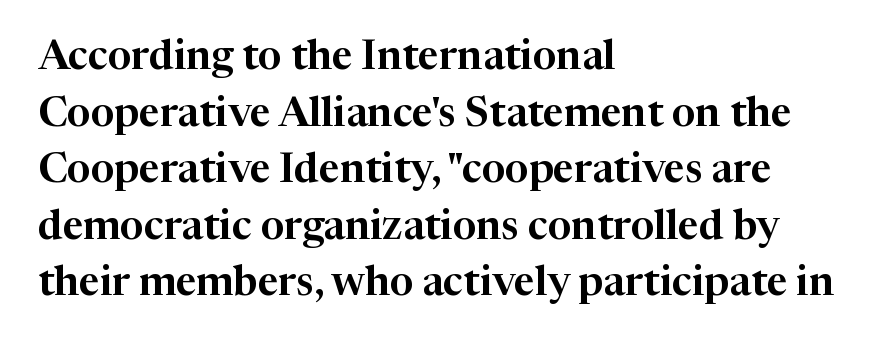
The image shows 41 px serif type, upright; set left-aligned, normal line spacing (1.38x), normal letter spacing, not underlined; high stroke contrast and a medium x-height.
